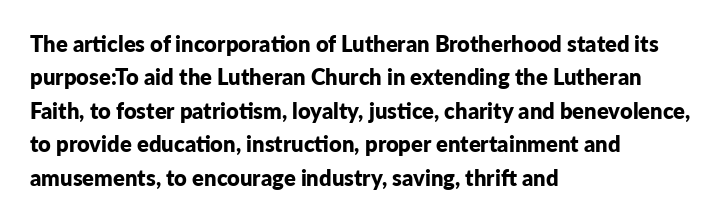
{"italic": "no", "bold": "yes", "underline": "no", "align": "left", "line_spacing": "normal", "line_spacing_ratio": 1.52, "letter_spacing": "normal", "letter_spacing_em": 0.0, "glyph_px": 22}
